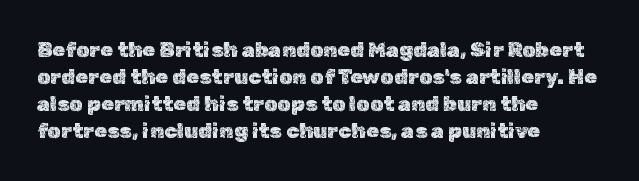
The image shows 21 px text type, upright; set left-aligned, normal line spacing (1.28x), normal letter spacing, not underlined.
